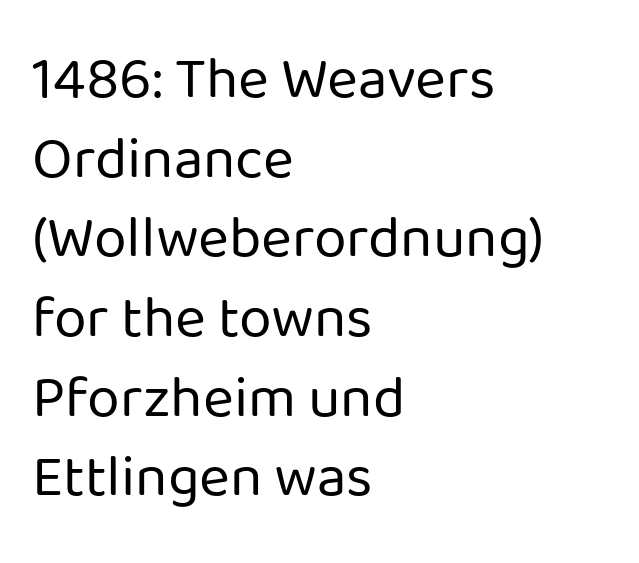
The image shows 59 px regular-weight sans-serif type, upright; set left-aligned, normal line spacing (1.35x), normal letter spacing, not underlined; low stroke contrast and a medium x-height.
